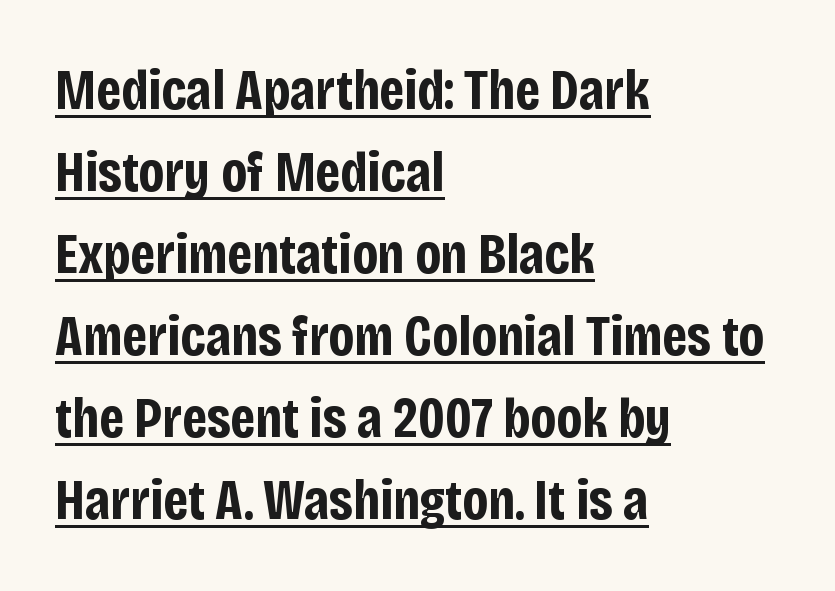
{"serif": "no", "italic": "no", "bold": "yes", "weight": "bold", "width": "condensed", "stroke_contrast": "low", "x_height": "large", "monospaced": "no", "underline": "yes", "align": "left", "line_spacing": "normal", "line_spacing_ratio": 1.44, "letter_spacing": "normal", "letter_spacing_em": 0.0, "glyph_px": 57}
